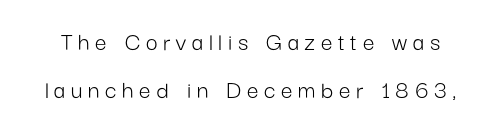
{"italic": "no", "bold": "no", "underline": "no", "line_spacing_ratio": 1.84, "letter_spacing": "wide", "letter_spacing_em": 0.22, "glyph_px": 26}
